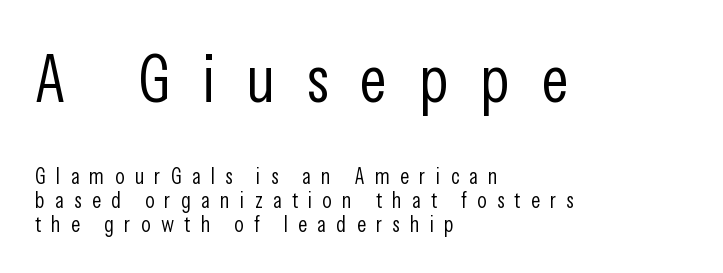
The image shows 67 px light, condensed sans-serif type, upright; set left-aligned, tight line spacing (1.09x), unusually wide letter spacing (+0.47 em), not underlined; the first (top) block is 3.05x larger; low stroke contrast and a medium x-height.
